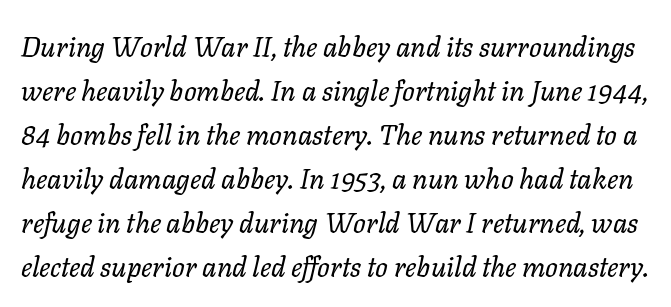
Q: Is the text bold? A: No.
Q: Is the text italic (slanted)? A: Yes, it leans right by about 11 degrees.
Q: Is the text underlined? A: No.
Q: Is the spacing between letters normal or unusually wide? A: Normal.
Q: Is the spacing between lines tight, normal or loose? A: Normal.
Q: Width (condensed, normal, or wide)? A: Normal.
Q: Stroke contrast? A: Low.
Q: x-height? A: Medium.
Q: Monospaced? A: No.
